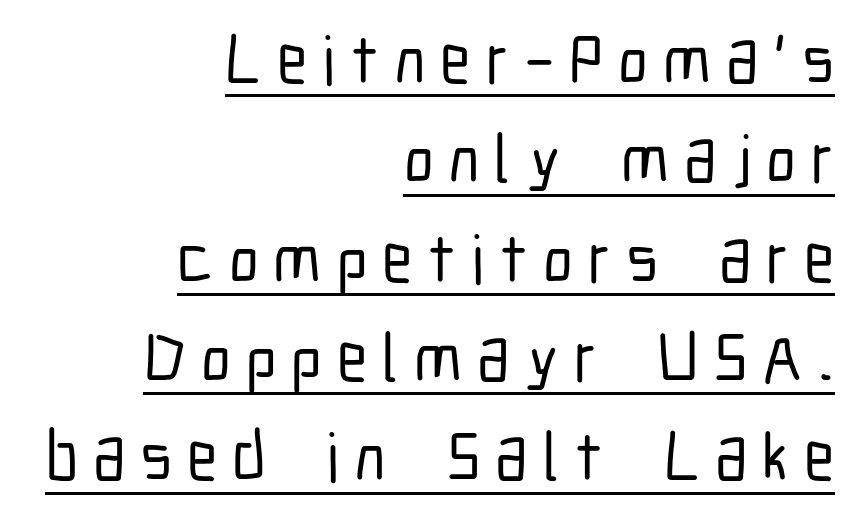
{"serif": "no", "italic": "no", "width": "condensed", "stroke_contrast": "low", "x_height": "medium", "monospaced": "no", "underline": "yes", "align": "right", "line_spacing": "normal", "line_spacing_ratio": 1.46, "letter_spacing": "wide", "letter_spacing_em": 0.22, "glyph_px": 68}
